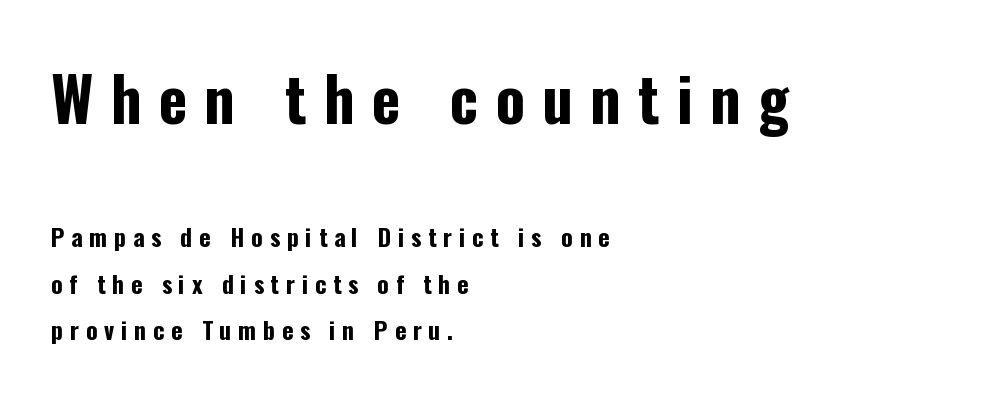
Q: Is the text bold? A: Yes.
Q: Is the text italic (slanted)? A: No, it is upright.
Q: Is the typeface a serif or a sans-serif typeface? A: Sans-serif.
Q: Is the text underlined? A: No.
Q: How is the paragraph aligned? A: Left-aligned.
Q: Is the spacing between letters normal or unusually wide? A: Unusually wide.
Q: Is the spacing between lines tight, normal or loose? A: Loose.
Q: Which block of text is set in a larger size, the first (top) or the second (bottom)? A: The first (top) one.
Q: Width (condensed, normal, or wide)? A: Condensed.
Q: Stroke contrast? A: Low.
Q: x-height? A: Medium.
Q: Monospaced? A: No.
